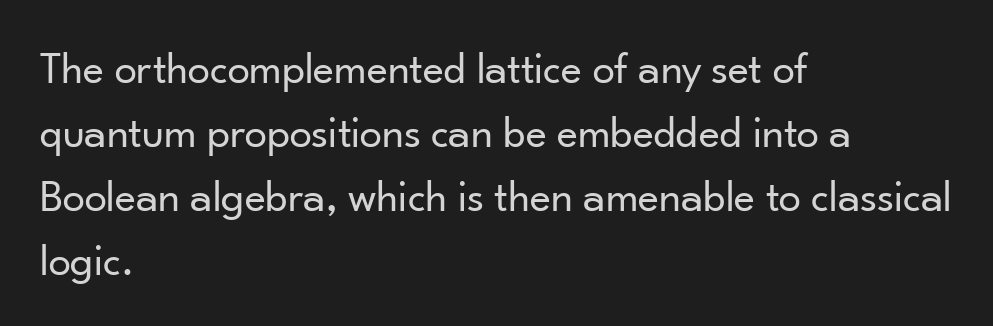
The image shows 45 px regular-weight sans-serif type, upright; set left-aligned, normal line spacing (1.42x), normal letter spacing, not underlined; low stroke contrast and a small x-height.
